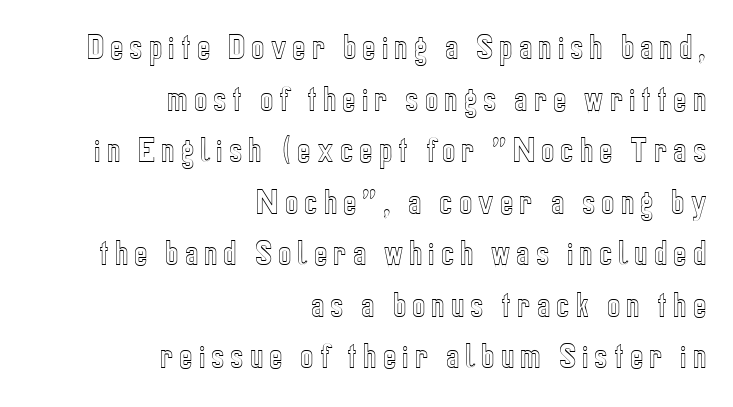
The image shows 28 px condensed type, upright; set right-aligned, line spacing 1.84x, unusually wide letter spacing (+0.22 em), not underlined; a medium x-height.
